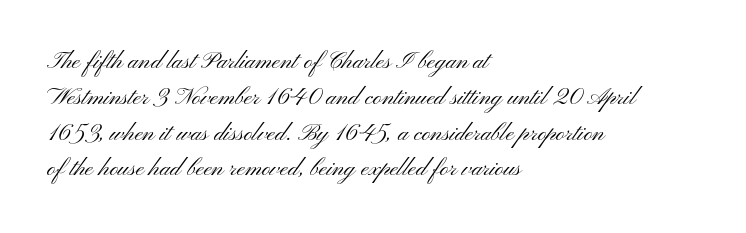
The setting favours the left margin, as ordinary paragraphs usually do. Letter spacing: default. No chunkiness to these letters — they're not bold.
